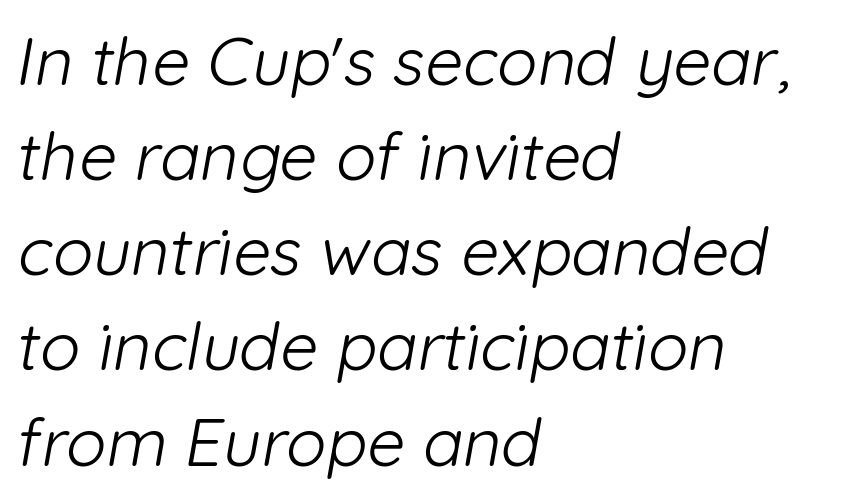
The passage shown is not bold in any degree. The words here are not underlined. Are there feet on the stems? There aren't — it's a sans. A normal amount of white space separates one row of letters from the next. The rendering anchors every line to the left-hand side. The gaps between neighbouring characters are ordinary and unremarkable.
